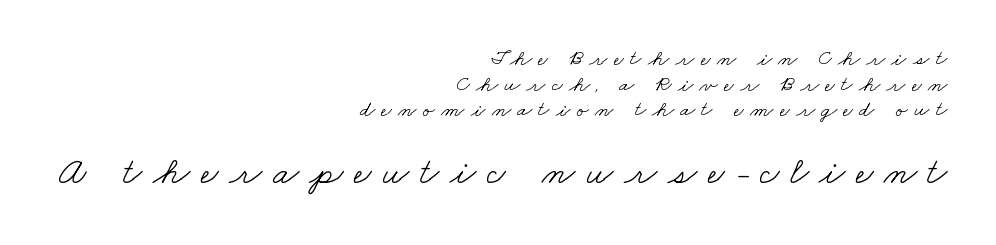
The image shows 38 px light, wide serif type; set right-aligned, line spacing 1.17x, unusually wide letter spacing (+0.28 em), not underlined; the second (bottom) block is 1.73x larger; low stroke contrast and a small x-height.
